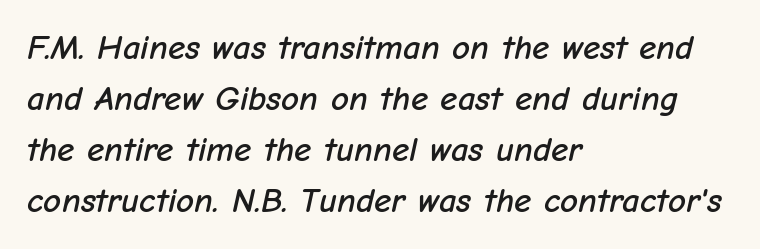
When letters slant like this, we call the style italic. Do the characters align in a grid? No, the font is proportional. Regarding leading, the lines here are spaced in the standard way. Each row of text sits above clean, open space. The face used here is rendered with its standard letterfit. Which margin do the lines hug? The left one — the right edge is uneven.
